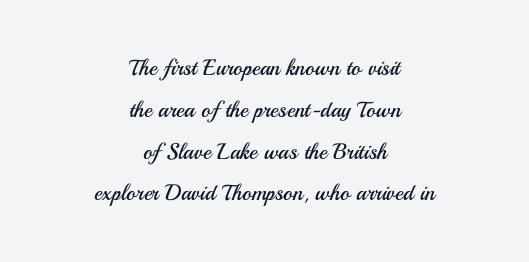
The space directly below the letters is spotless. A typesetter would call this leading open, well beyond the default. The letterforms sit at book weight or below.
